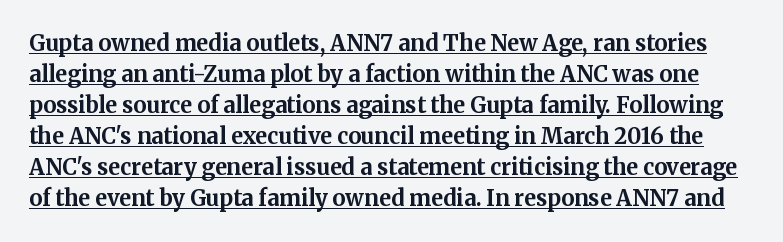
Q: Is the text bold? A: Yes.
Q: Is the text italic (slanted)? A: No, it is upright.
Q: Is the text underlined? A: Yes.
Q: Is the spacing between letters normal or unusually wide? A: Normal.
Q: Is the spacing between lines tight, normal or loose? A: Normal.
